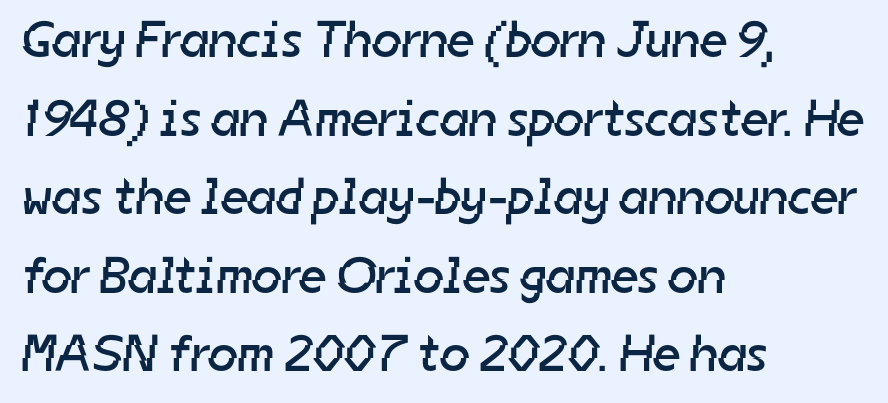
Q: Is the text bold? A: No.
Q: Is the typeface a serif or a sans-serif typeface? A: Sans-serif.
Q: Is the text underlined? A: No.
Q: How is the paragraph aligned? A: Left-aligned.
Q: Is the spacing between letters normal or unusually wide? A: Normal.
Q: Is the spacing between lines tight, normal or loose? A: Normal.
Q: Width (condensed, normal, or wide)? A: Normal.
Q: Stroke contrast? A: Low.
Q: x-height? A: Medium.
Q: Monospaced? A: No.
